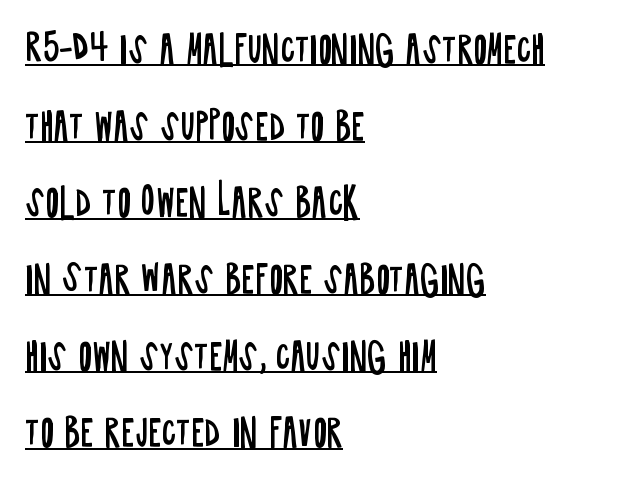
{"serif": "no", "italic": "no", "bold": "no", "weight": "regular", "width": "condensed", "stroke_contrast": "low", "x_height": "large", "monospaced": "no", "underline": "yes", "align": "left", "line_spacing": "loose", "line_spacing_ratio": 2.13, "letter_spacing": "normal", "letter_spacing_em": 0.0, "glyph_px": 36}
